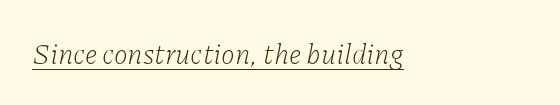
The image shows 28 px light serif type, italic (leaning right); set left-aligned, normal letter spacing, underlined; low stroke contrast and a medium x-height.
